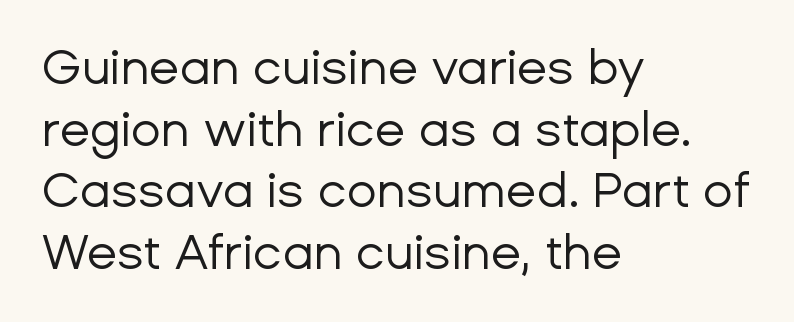
The image shows 49 px regular-weight sans-serif type, upright; set left-aligned, normal line spacing (1.26x), normal letter spacing, not underlined; low stroke contrast and a medium x-height.
